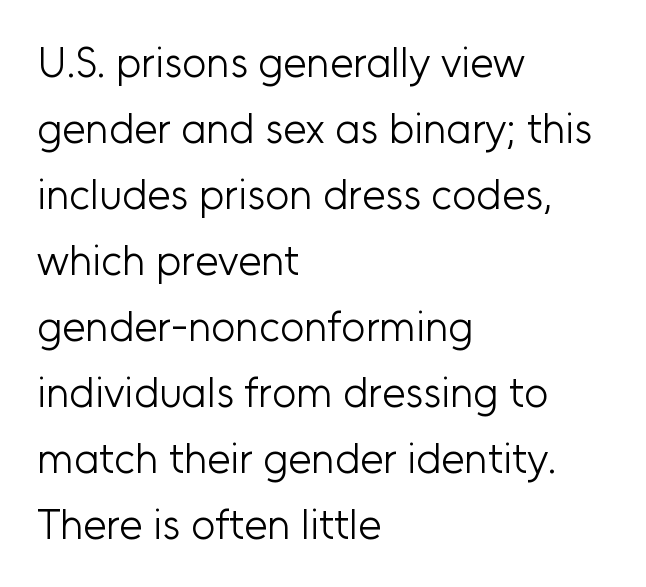
{"serif": "no", "italic": "no", "bold": "no", "weight": "light", "width": "normal", "stroke_contrast": "low", "x_height": "medium", "monospaced": "no", "underline": "no", "align": "left", "line_spacing": "normal", "line_spacing_ratio": 1.57, "letter_spacing": "normal", "letter_spacing_em": 0.0, "glyph_px": 42}
